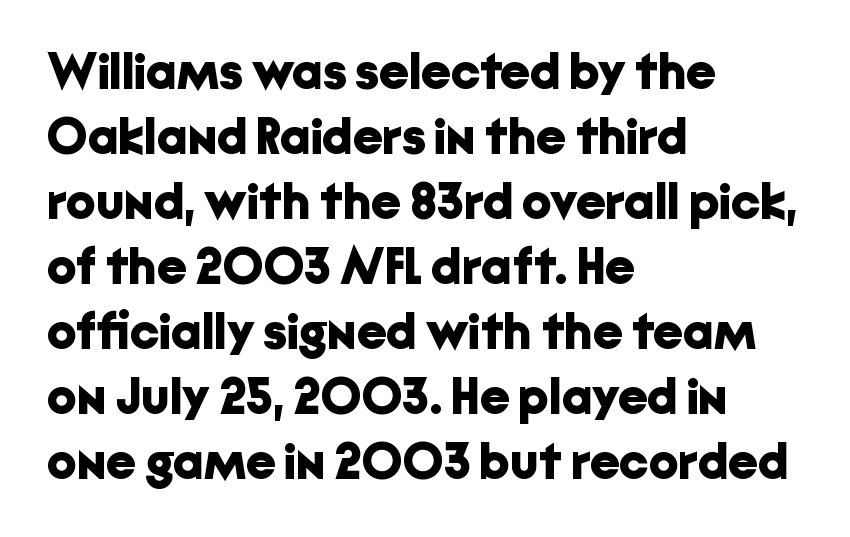
The image shows 52 px bold sans-serif type, upright; set left-aligned, normal line spacing (1.25x), normal letter spacing, not underlined; low stroke contrast and a medium x-height.
